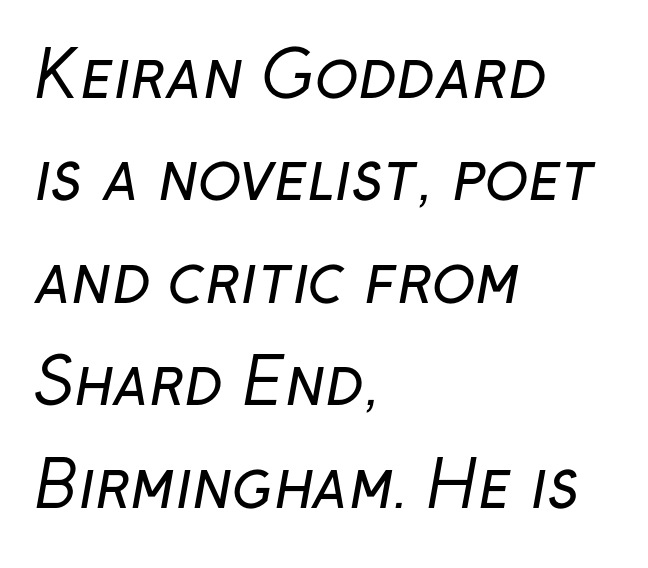
{"serif": "no", "bold": "no", "weight": "regular", "width": "normal", "stroke_contrast": "low", "x_height": "medium", "monospaced": "no", "underline": "no", "align": "left", "line_spacing": "normal", "line_spacing_ratio": 1.6, "letter_spacing": "normal", "letter_spacing_em": 0.0, "glyph_px": 64}
